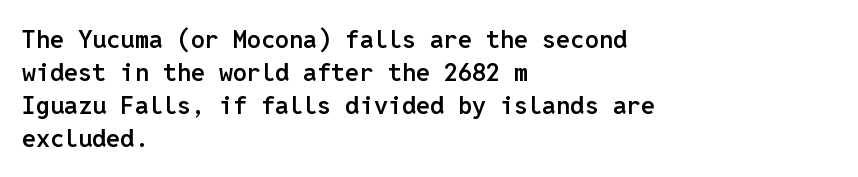
Is the letter spacing exaggerated? No — it looks like the ordinary default. The text block is weighted toward the left margin, trailing off unevenly rightward. Anything drawn beneath the words? Only blank space. The passage shown stacks its lines at a standard gap.
